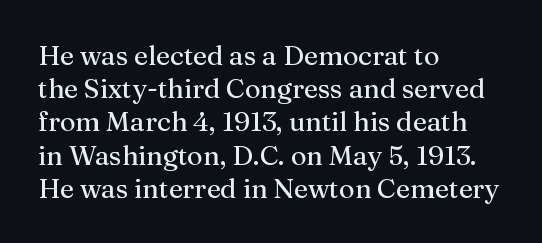
Q: Is the text bold? A: No.
Q: Is the text italic (slanted)? A: No, it is upright.
Q: Is the text underlined? A: No.
Q: How is the paragraph aligned? A: Left-aligned.
Q: Is the spacing between letters normal or unusually wide? A: Normal.
